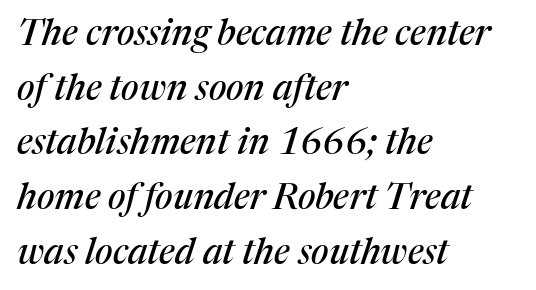
{"serif": "yes", "italic": "yes", "lean": "right", "slant_degrees": 17, "width": "normal", "stroke_contrast": "medium", "x_height": "medium", "monospaced": "no", "underline": "no", "align": "left", "line_spacing": "normal", "line_spacing_ratio": 1.52, "letter_spacing": "normal", "letter_spacing_em": 0.0, "glyph_px": 36}
